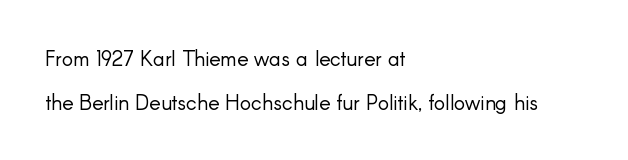
Ascenders rise straight up at ninety degrees. What stands out about the letter spacing? Nothing — it is the standard amount. A light-to-regular cut is what we see here. One-word summary of the alignment: left. The block of text is sparse from top to bottom, with ample space between rows.
